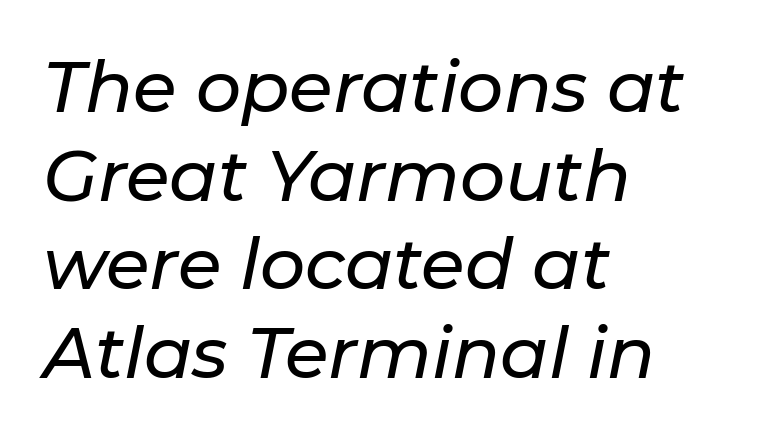
The image shows 71 px text type, italic (leaning right); set left-aligned, normal line spacing (1.25x), normal letter spacing, not underlined; low stroke contrast and a medium x-height.
